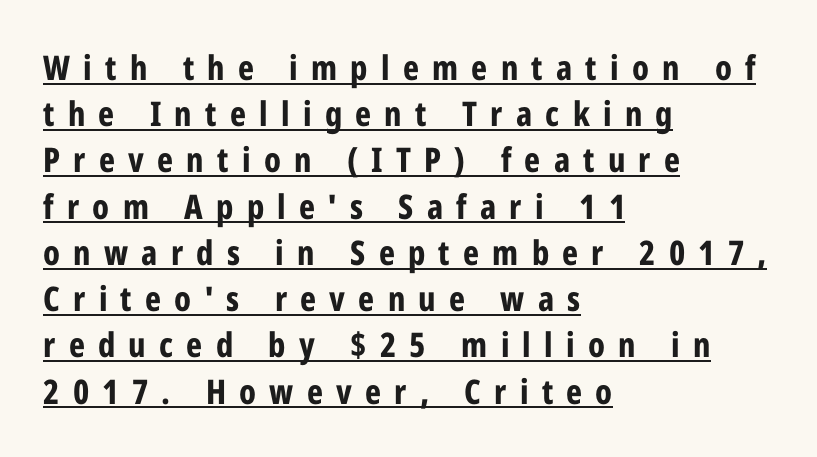
Posture: upright roman. Check the space under the baseline: a stroke is drawn there. Is this a fixed-width face? No — the glyphs have proportional, varying widths. Short and long lines alike share a common starting point at left. Honestly, the row spacing looks completely unremarkable. Unlike a traditional serif, this face leaves its strokes unadorned.
